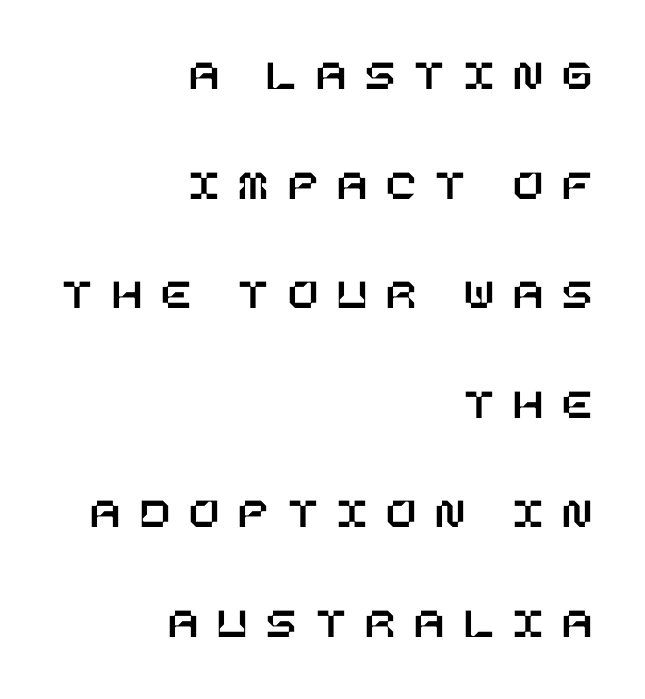
Q: Is the text italic (slanted)? A: No, it is upright.
Q: Is the text underlined? A: No.
Q: How is the paragraph aligned? A: Right-aligned.
Q: Is the spacing between letters normal or unusually wide? A: Unusually wide.
Q: Is the spacing between lines tight, normal or loose? A: Loose.
Q: Width (condensed, normal, or wide)? A: Normal.
Q: Stroke contrast? A: Low.
Q: x-height? A: Large.
